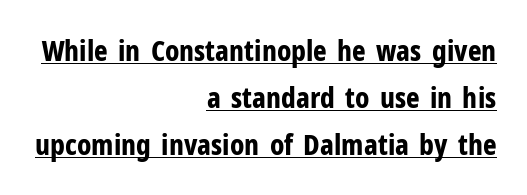
Q: Is the text bold? A: Yes.
Q: Is the text italic (slanted)? A: No, it is upright.
Q: Is the typeface a serif or a sans-serif typeface? A: Sans-serif.
Q: Is the text underlined? A: Yes.
Q: How is the paragraph aligned? A: Right-aligned.
Q: Is the spacing between letters normal or unusually wide? A: Normal.
Q: Is the spacing between lines tight, normal or loose? A: Normal.
Q: Width (condensed, normal, or wide)? A: Condensed.
Q: Stroke contrast? A: Low.
Q: x-height? A: Medium.
Q: Monospaced? A: No.
